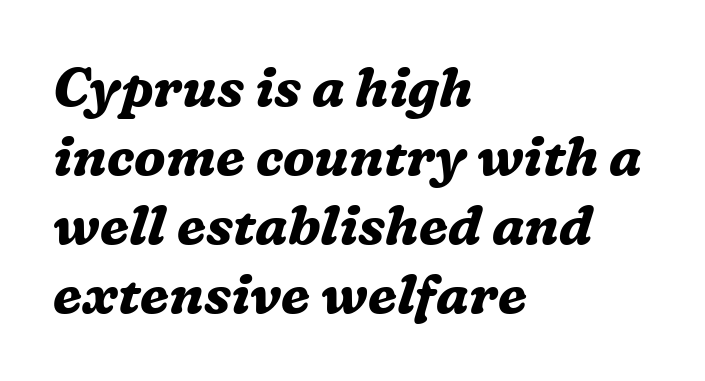
The image shows 54 px bold serif type, italic (leaning right); set left-aligned, normal line spacing (1.28x), normal letter spacing, not underlined; medium stroke contrast and a medium x-height.
